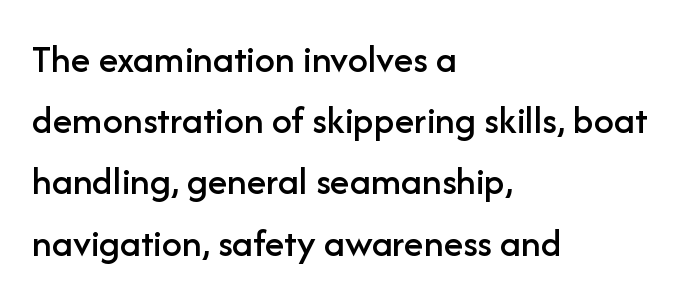
{"serif": "no", "italic": "no", "width": "normal", "stroke_contrast": "low", "x_height": "medium", "monospaced": "no", "underline": "no", "align": "left", "line_spacing": "normal", "line_spacing_ratio": 1.53, "letter_spacing": "normal", "letter_spacing_em": 0.0, "glyph_px": 40}
